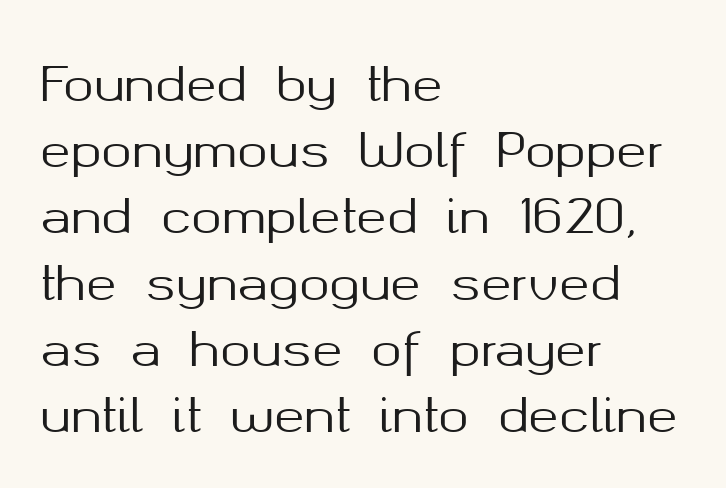
The image shows 46 px sans-serif type, upright; set left-aligned, normal line spacing (1.44x), normal letter spacing, not underlined; medium stroke contrast and a medium x-height.
